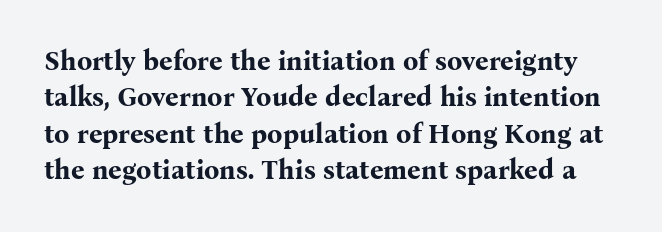
{"italic": "no", "bold": "yes", "underline": "no", "line_spacing": "normal", "line_spacing_ratio": 1.35, "letter_spacing": "normal", "letter_spacing_em": 0.0, "glyph_px": 27}
